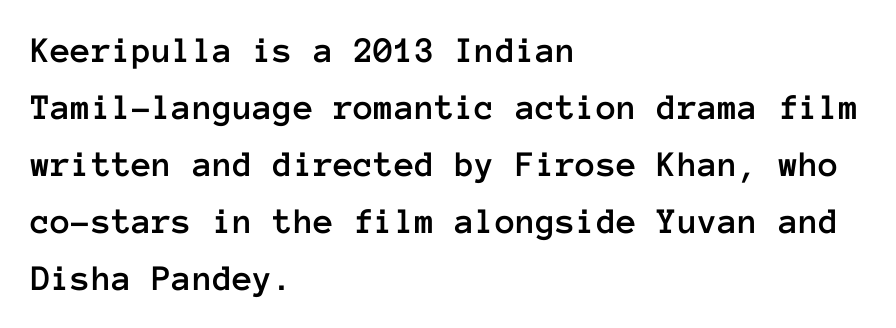
{"italic": "no", "width": "normal", "stroke_contrast": "low", "x_height": "medium", "monospaced": "yes", "underline": "no", "align": "left", "line_spacing": "normal", "line_spacing_ratio": 1.54, "letter_spacing": "normal", "letter_spacing_em": 0.0, "glyph_px": 37}
